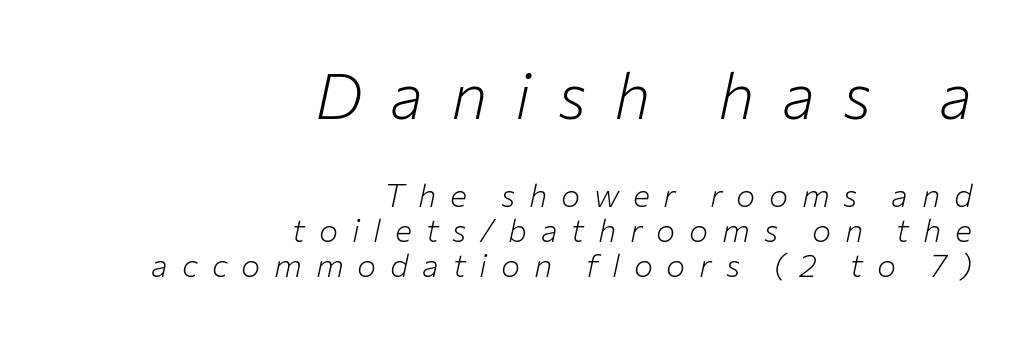
The strokes carry an ordinary text weight at most. The face used here is proportionally spaced, like ordinary book or web type. The block sitting higher on the canvas is the one with enlarged characters. Caption: multi-line text, flush right, ragged left. Slant detected: the letters are inclined. Cramped leading.
